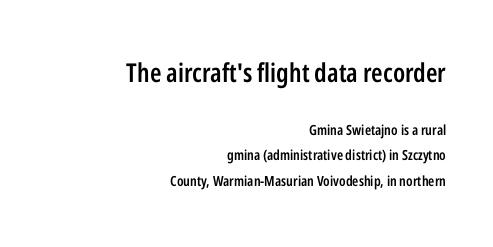
Q: Is the text bold? A: Semi-bold.
Q: Is the text italic (slanted)? A: No, it is upright.
Q: Is the text underlined? A: No.
Q: How is the paragraph aligned? A: Right-aligned.
Q: Is the spacing between letters normal or unusually wide? A: Normal.
Q: Which block of text is set in a larger size, the first (top) or the second (bottom)? A: The first (top) one.
